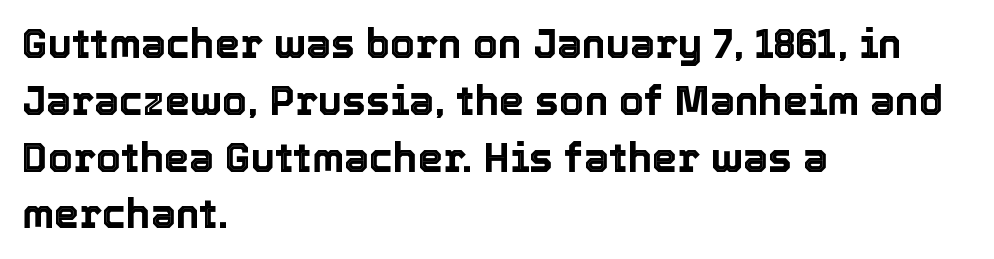
Q: Is the text italic (slanted)? A: No, it is upright.
Q: Is the text underlined? A: No.
Q: How is the paragraph aligned? A: Left-aligned.
Q: Is the spacing between letters normal or unusually wide? A: Normal.
Q: Is the spacing between lines tight, normal or loose? A: Normal.
Q: Width (condensed, normal, or wide)? A: Normal.
Q: x-height? A: Medium.
Q: Monospaced? A: No.
